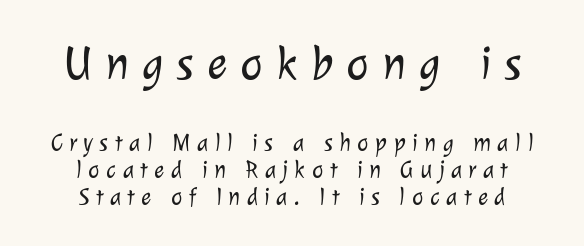
Heft: none added — not bold. The glyphs in this specimen are sans serif. Regarding leading, the lines here are crowded together. Typeset on center — no edge is straight. Characters follow at a spacing far wider than the type designer built in. These lines are rendered in a variable-pitch font.
